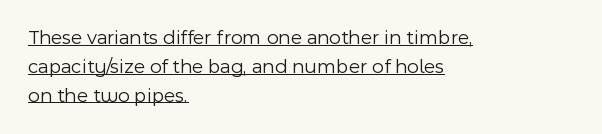
{"italic": "no", "bold": "no", "underline": "yes", "align": "left", "line_spacing": "normal", "line_spacing_ratio": 1.44, "letter_spacing": "normal", "letter_spacing_em": 0.0, "glyph_px": 20}
